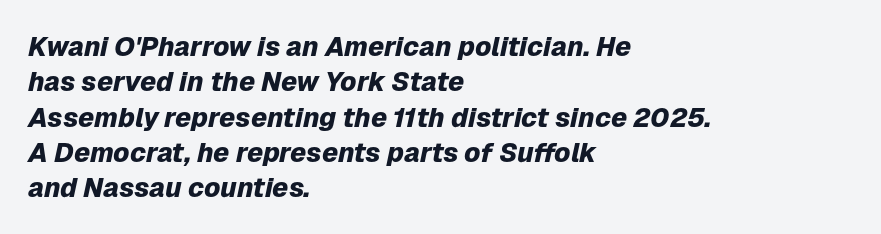
Compared with typical paragraphs, the rows here are spaced about the same. The glyphs look as if they've been sheared to an angle. Look at the tracking — it's just the regular setting, nothing added. The passage shown is emphatically bold. Layout note: lines flush left. No word sits above an underline.
